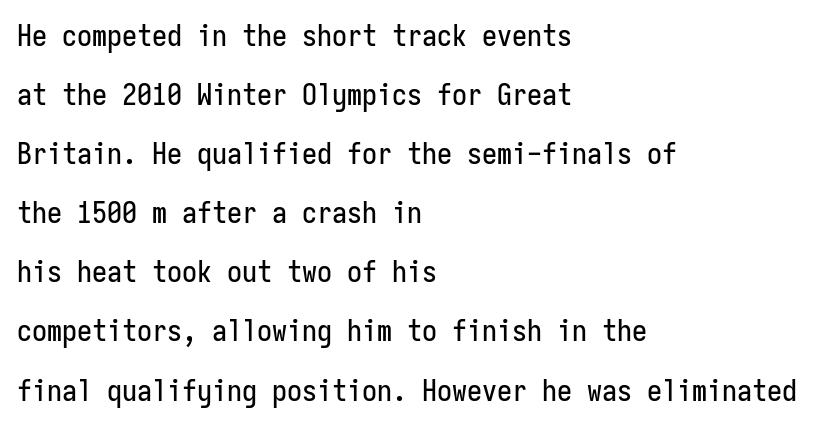
The image shows 30 px condensed sans-serif type, upright, monospaced; set left-aligned, loose line spacing (1.97x), normal letter spacing, not underlined; low stroke contrast and a medium x-height.
